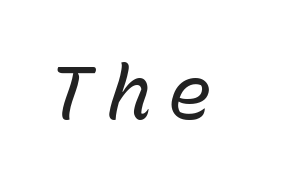
{"italic": "yes", "lean": "right", "slant_degrees": 15, "bold": "no", "weight": "regular", "width": "normal", "stroke_contrast": "low", "x_height": "medium", "monospaced": "yes", "underline": "no", "letter_spacing": "wide", "letter_spacing_em": 0.2, "glyph_px": 75}
